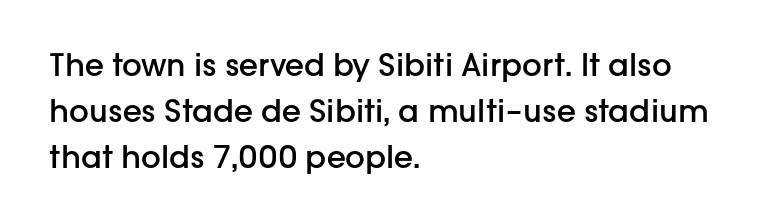
The letters advance in unequal steps, a hallmark of proportional type. Look at the tracking — it's just the regular setting, nothing added. Short and long lines alike share a common starting point at left. Students, this is semibold: more ink than regular, less than bold. The letters carry no serifs — their stems end cleanly without finishing strokes.
